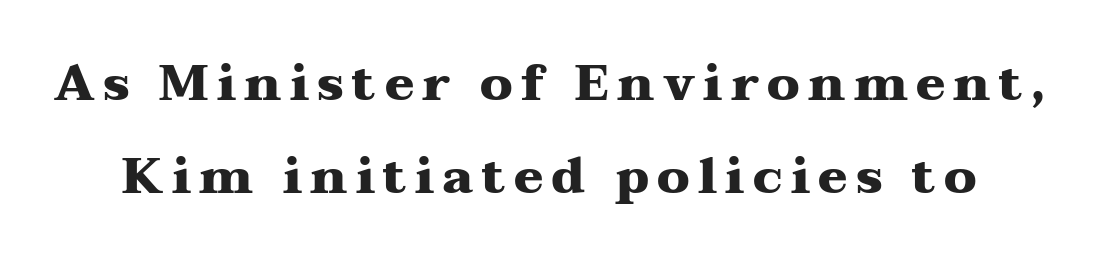
{"serif": "yes", "italic": "no", "bold": "yes", "weight": "heavy", "width": "wide", "stroke_contrast": "medium", "x_height": "medium", "monospaced": "no", "underline": "no", "line_spacing": "loose", "line_spacing_ratio": 1.9, "glyph_px": 49}
